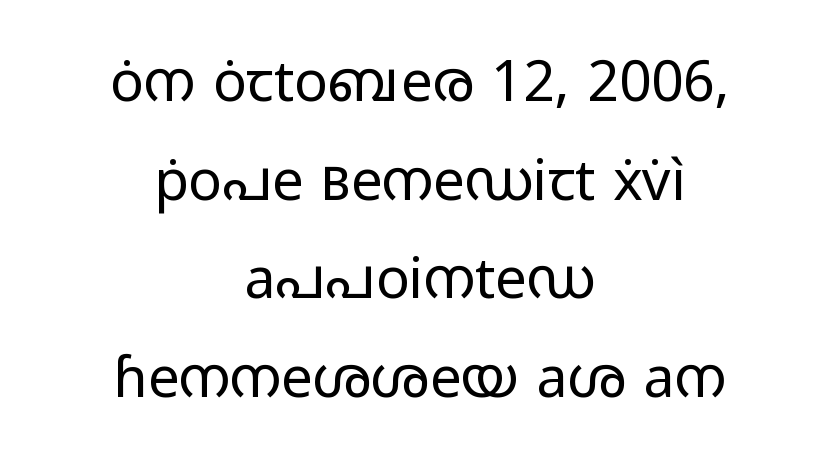
Each letter keeps its own natural width here, so spacing adapts to shape. Tracking value appears to be zero — textbook default spacing. The passage shown is not bold in any degree. Stroke terminals: plain, sans-serif. Clear beneath every line of the passage.
